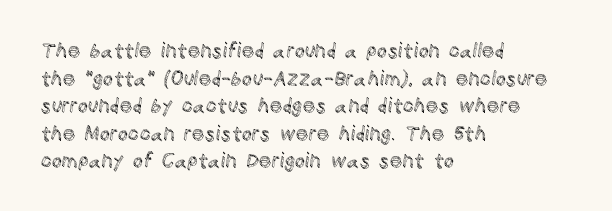
{"underline": "no", "align": "left", "line_spacing": "normal", "line_spacing_ratio": 1.38, "letter_spacing": "normal", "letter_spacing_em": 0.0, "glyph_px": 20}
